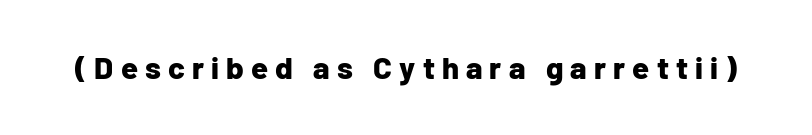
Someone cranked the tracking dial way up on this one. Looks like regular typesetting: each glyph gets only the width it needs. When letters stand straight like this, we call the style roman or upright. I'd call this a sans setting — the letters go barefoot. Just letters on the line, the space beneath them empty.
